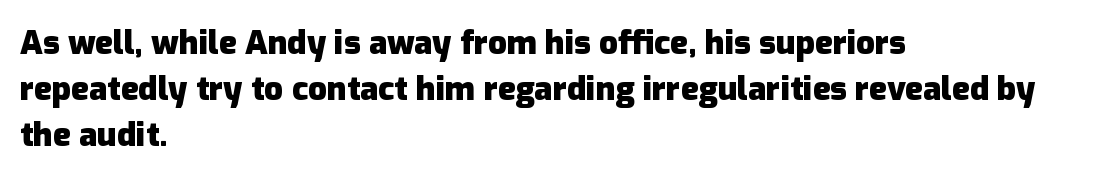
In terms of posture, this sample is upright. What stands out about the letter spacing? Nothing — it is the standard amount. Each glyph is drawn with heavy, bold strokes. Vertical spacing — default. Honestly, there is no underline to notice here at all. A typesetter would call this proportional, since set widths differ per character.
